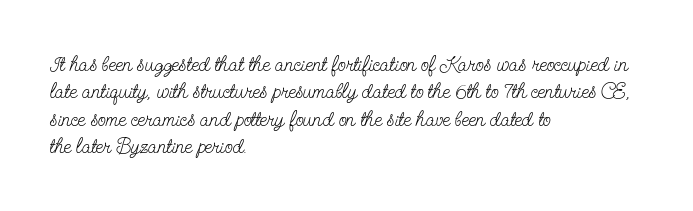
The image shows 21 px text type; set left-aligned, normal line spacing (1.3x), normal letter spacing, not underlined.
